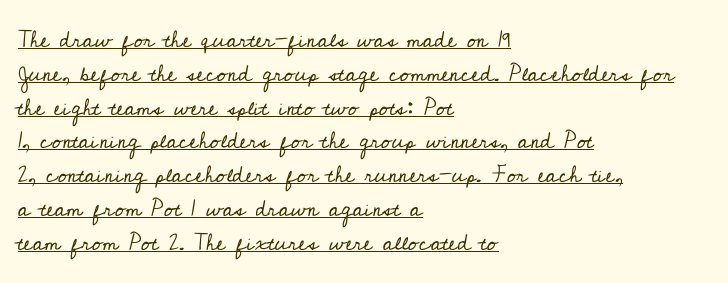
The image shows 23 px text type; set left-aligned, normal line spacing (1.47x), normal letter spacing, underlined.
